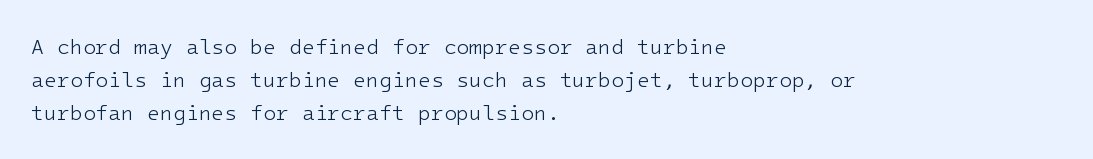
{"italic": "no", "bold": "no", "underline": "no", "align": "left", "line_spacing": "normal", "line_spacing_ratio": 1.58, "letter_spacing": "normal", "letter_spacing_em": 0.0, "glyph_px": 21}
